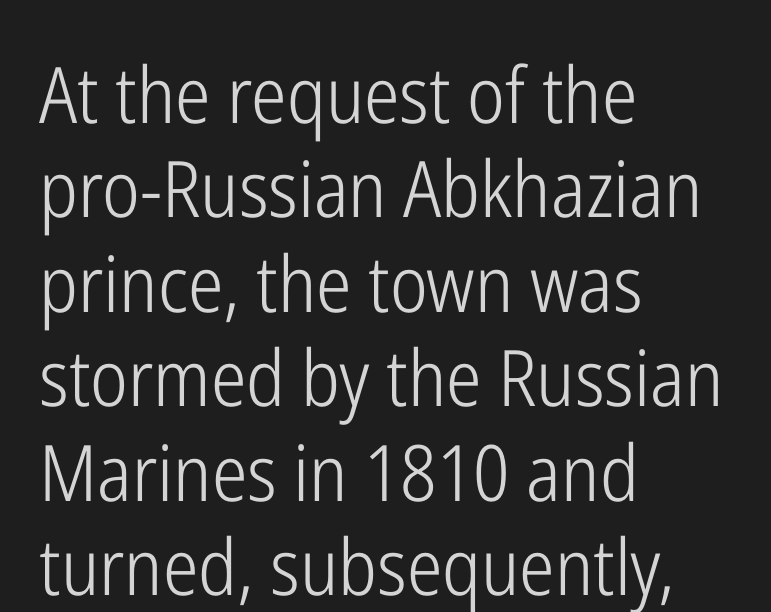
{"serif": "no", "italic": "no", "bold": "no", "weight": "light", "width": "condensed", "stroke_contrast": "low", "x_height": "medium", "monospaced": "no", "underline": "no", "align": "left", "line_spacing_ratio": 1.21, "letter_spacing": "normal", "letter_spacing_em": 0.0, "glyph_px": 78}
